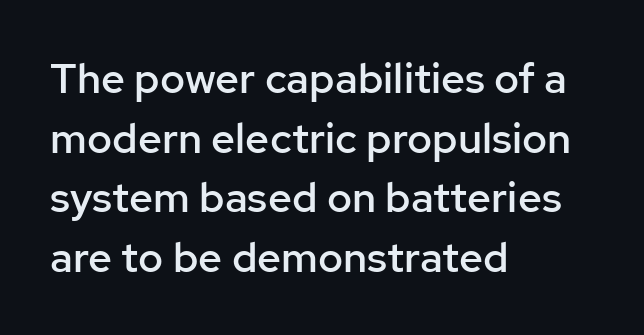
Q: Is the text bold? A: Semi-bold.
Q: Is the text italic (slanted)? A: No, it is upright.
Q: Is the typeface a serif or a sans-serif typeface? A: Sans-serif.
Q: Is the text underlined? A: No.
Q: How is the paragraph aligned? A: Left-aligned.
Q: Is the spacing between letters normal or unusually wide? A: Normal.
Q: Is the spacing between lines tight, normal or loose? A: Normal.
Q: Width (condensed, normal, or wide)? A: Normal.
Q: Stroke contrast? A: Low.
Q: x-height? A: Medium.
Q: Monospaced? A: No.
